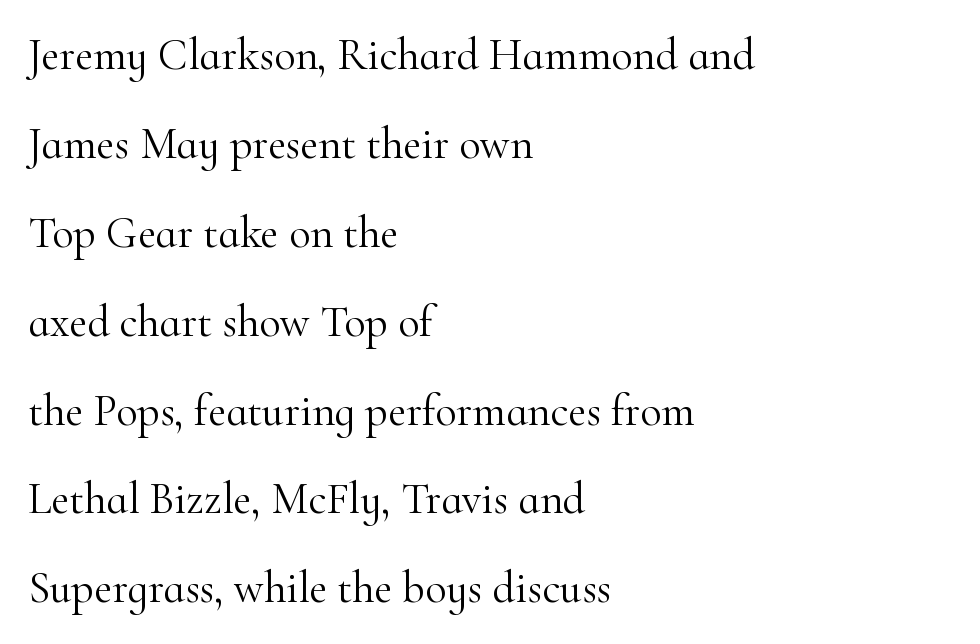
{"serif": "yes", "italic": "no", "bold": "no", "weight": "light", "width": "normal", "stroke_contrast": "high", "x_height": "small", "monospaced": "no", "underline": "no", "align": "left", "line_spacing": "loose", "line_spacing_ratio": 2.02, "letter_spacing": "normal", "letter_spacing_em": 0.0, "glyph_px": 44}
